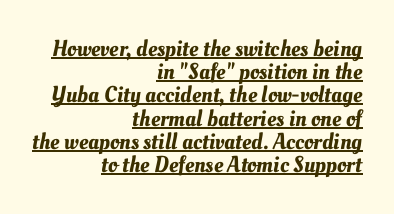
Q: Is the text underlined? A: Yes.
Q: How is the paragraph aligned? A: Right-aligned.
Q: Is the spacing between letters normal or unusually wide? A: Normal.
Q: Is the spacing between lines tight, normal or loose? A: Tight.
